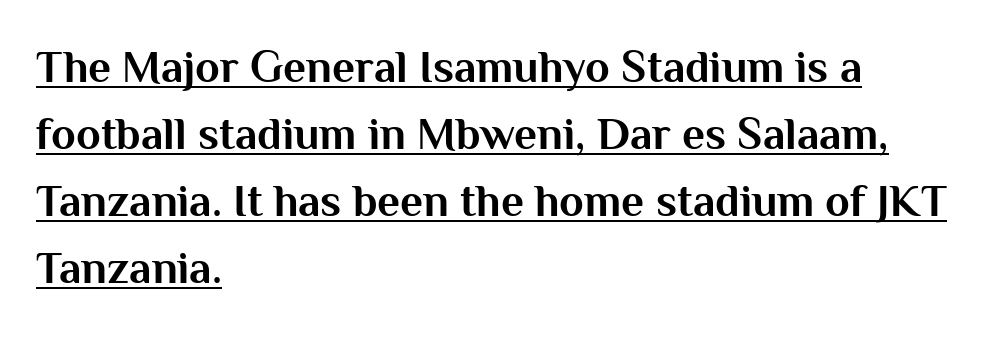
{"serif": "no", "italic": "no", "bold": "yes", "weight": "bold", "width": "normal", "stroke_contrast": "medium", "x_height": "medium", "monospaced": "no", "underline": "yes", "align": "left", "line_spacing": "normal", "line_spacing_ratio": 1.49, "letter_spacing": "normal", "letter_spacing_em": 0.0, "glyph_px": 45}
